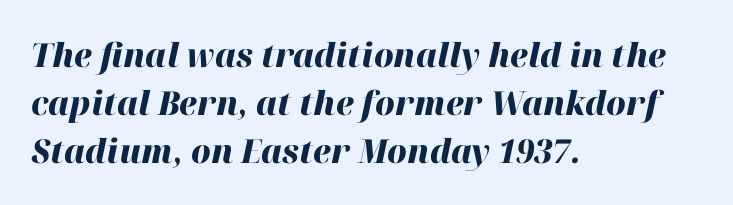
Q: Is the text bold? A: Yes.
Q: Is the text italic (slanted)? A: Yes, it leans right by about 12 degrees.
Q: Is the text underlined? A: No.
Q: How is the paragraph aligned? A: Left-aligned.
Q: Is the spacing between letters normal or unusually wide? A: Normal.
Q: Is the spacing between lines tight, normal or loose? A: Normal.
Q: Width (condensed, normal, or wide)? A: Normal.
Q: Stroke contrast? A: High.
Q: x-height? A: Medium.
Q: Monospaced? A: No.
